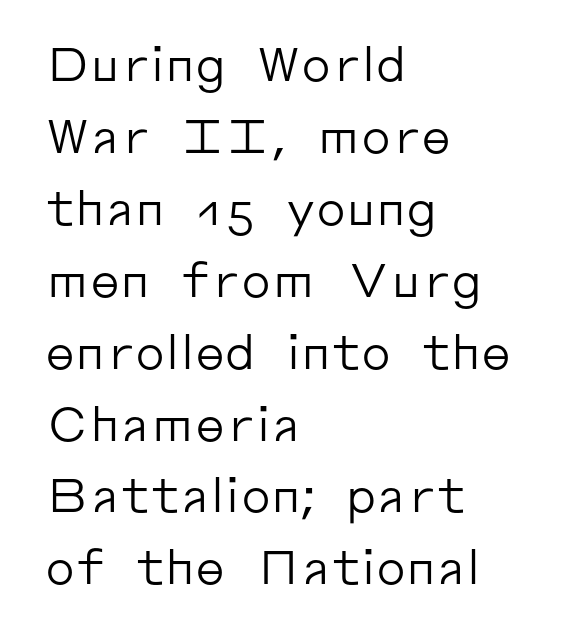
Q: Is the text bold? A: No.
Q: Is the text italic (slanted)? A: No, it is upright.
Q: Is the typeface a serif or a sans-serif typeface? A: Sans-serif.
Q: Is the text underlined? A: No.
Q: How is the paragraph aligned? A: Left-aligned.
Q: Is the spacing between letters normal or unusually wide? A: Normal.
Q: Is the spacing between lines tight, normal or loose? A: Normal.
Q: Width (condensed, normal, or wide)? A: Normal.
Q: Stroke contrast? A: Low.
Q: x-height? A: Medium.
Q: Monospaced? A: No.
